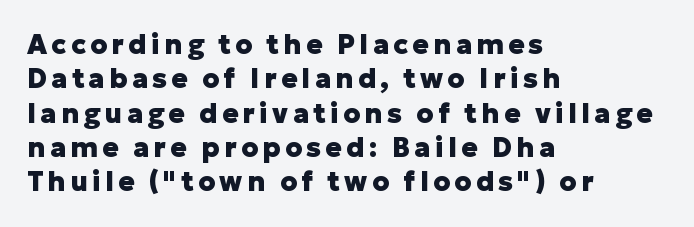
{"italic": "no", "bold": "yes", "underline": "no", "align": "left", "line_spacing": "normal", "line_spacing_ratio": 1.27, "glyph_px": 27}
